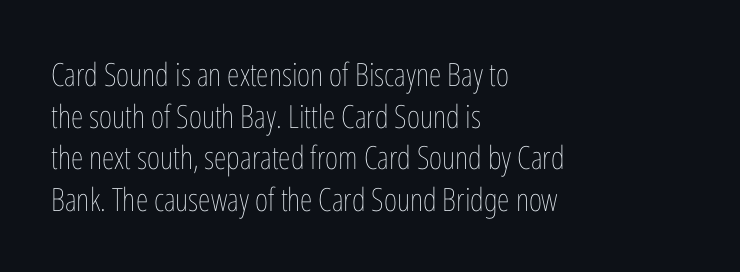
The image shows 32 px thin, condensed type, upright; set left-aligned, normal line spacing (1.3x), normal letter spacing, not underlined; low stroke contrast and a medium x-height.
